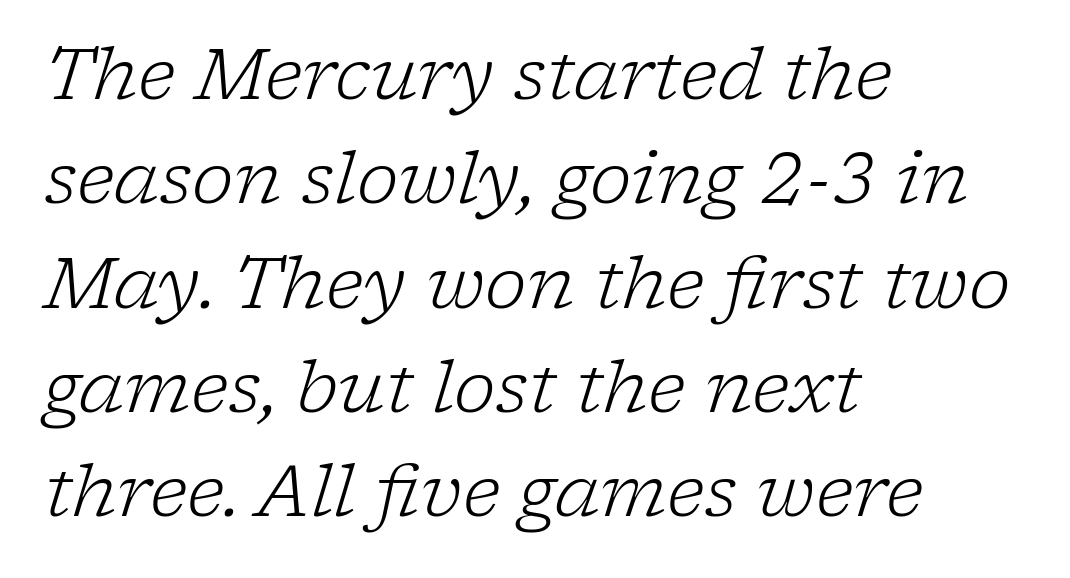
The image shows 71 px light serif type, italic (leaning right); set left-aligned, normal line spacing (1.47x), normal letter spacing, not underlined; low stroke contrast and a medium x-height.
